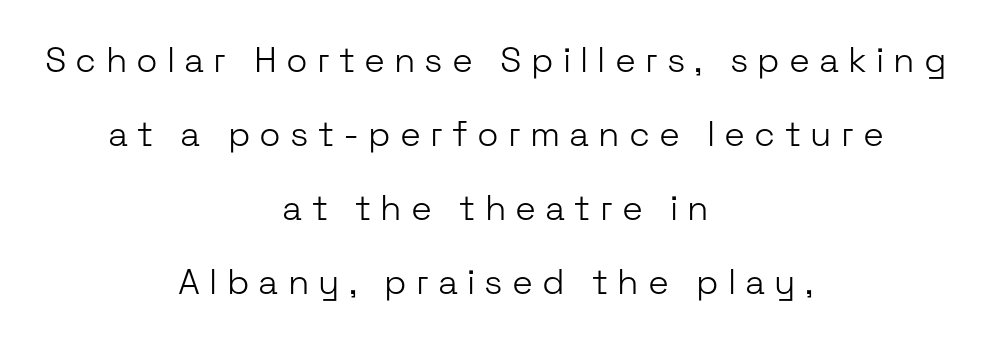
{"serif": "no", "italic": "no", "bold": "no", "weight": "light", "width": "normal", "stroke_contrast": "low", "x_height": "medium", "monospaced": "no", "underline": "no", "align": "center", "line_spacing": "loose", "line_spacing_ratio": 2.11, "letter_spacing": "wide", "letter_spacing_em": 0.26, "glyph_px": 35}
